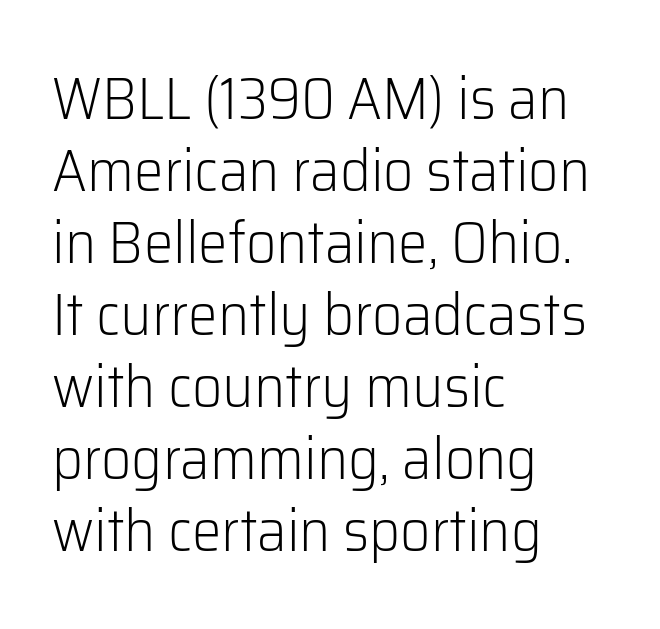
Q: Is the text bold? A: No.
Q: Is the text italic (slanted)? A: No, it is upright.
Q: Is the typeface a serif or a sans-serif typeface? A: Sans-serif.
Q: Is the text underlined? A: No.
Q: How is the paragraph aligned? A: Left-aligned.
Q: Is the spacing between letters normal or unusually wide? A: Normal.
Q: Width (condensed, normal, or wide)? A: Normal.
Q: Stroke contrast? A: Low.
Q: x-height? A: Medium.
Q: Monospaced? A: No.
